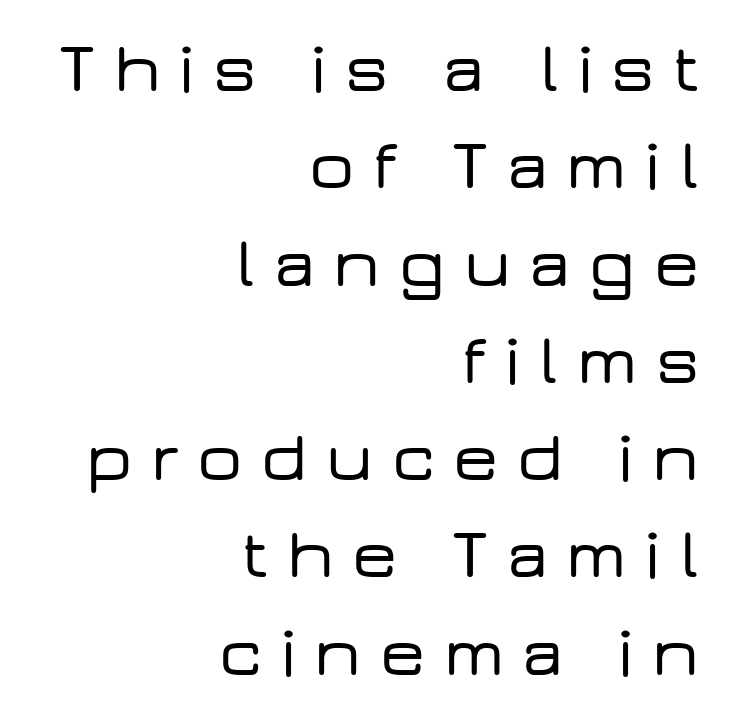
{"serif": "no", "italic": "no", "width": "wide", "stroke_contrast": "low", "x_height": "medium", "monospaced": "no", "underline": "no", "align": "right", "line_spacing": "normal", "line_spacing_ratio": 1.37, "letter_spacing": "wide", "letter_spacing_em": 0.26, "glyph_px": 71}
